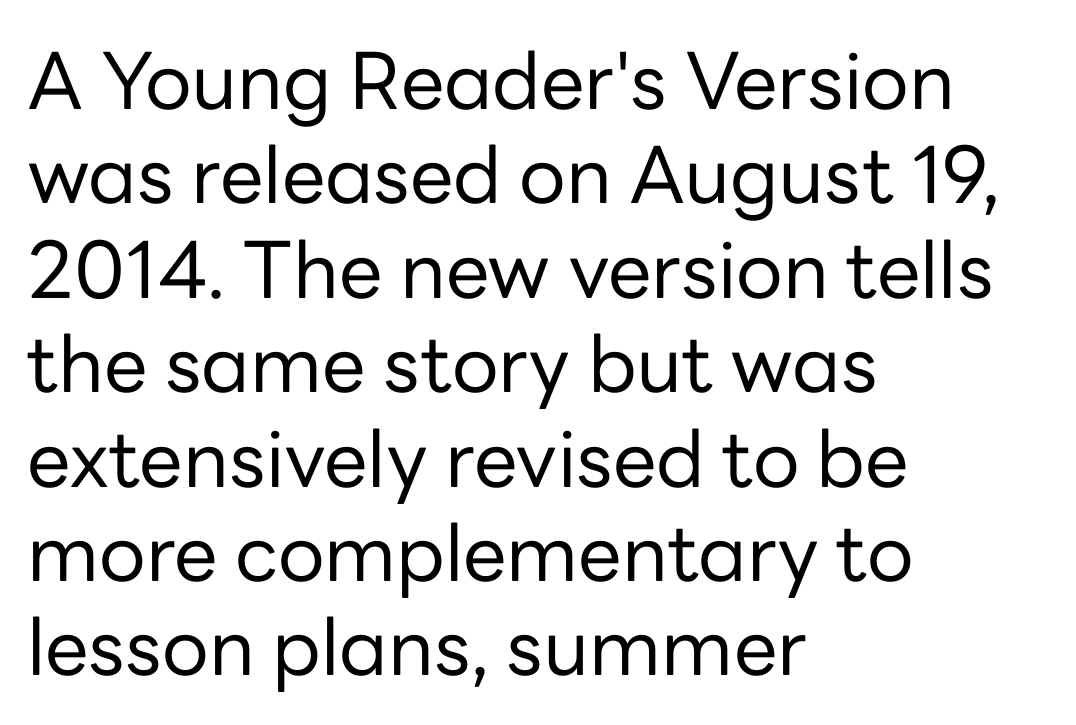
Q: Is the text bold? A: No.
Q: Is the text italic (slanted)? A: No, it is upright.
Q: Is the typeface a serif or a sans-serif typeface? A: Sans-serif.
Q: Is the text underlined? A: No.
Q: How is the paragraph aligned? A: Left-aligned.
Q: Is the spacing between letters normal or unusually wide? A: Normal.
Q: Width (condensed, normal, or wide)? A: Normal.
Q: Stroke contrast? A: Low.
Q: x-height? A: Medium.
Q: Monospaced? A: No.
